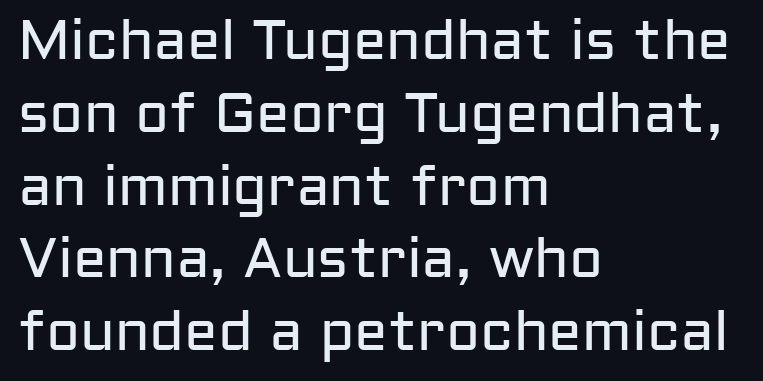
{"serif": "no", "italic": "no", "bold": "no", "weight": "regular", "width": "normal", "stroke_contrast": "low", "x_height": "medium", "monospaced": "no", "underline": "no", "align": "left", "line_spacing": "normal", "line_spacing_ratio": 1.3, "letter_spacing": "normal", "letter_spacing_em": 0.0, "glyph_px": 56}
